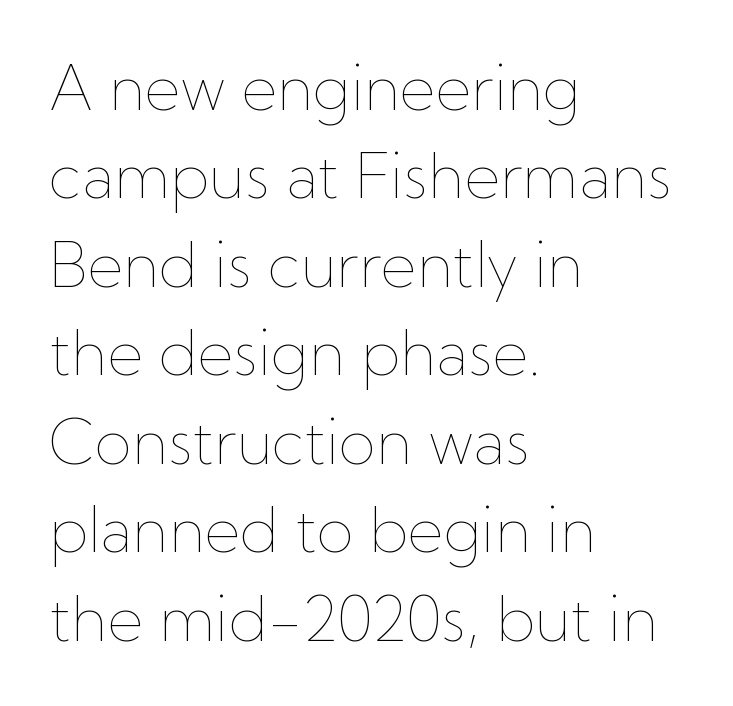
The image shows 61 px thin type, upright; set left-aligned, normal line spacing (1.45x), normal letter spacing, not underlined; low stroke contrast and a medium x-height.
